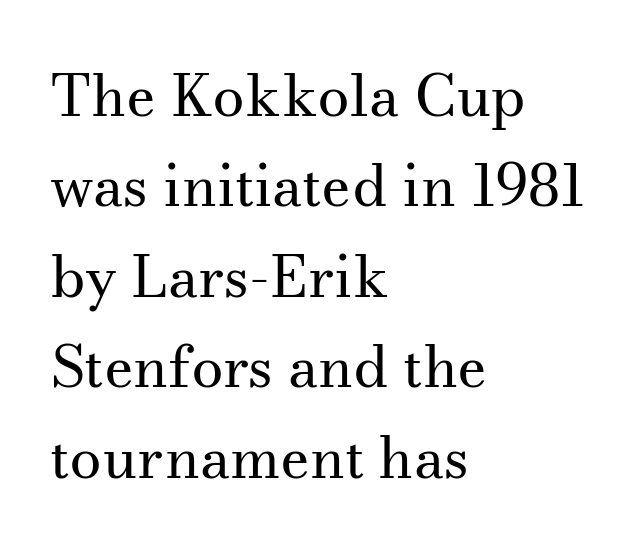
{"serif": "yes", "italic": "no", "bold": "no", "weight": "regular", "width": "normal", "stroke_contrast": "medium", "x_height": "small", "monospaced": "no", "underline": "no", "align": "left", "line_spacing": "normal", "line_spacing_ratio": 1.56, "letter_spacing": "normal", "letter_spacing_em": 0.0, "glyph_px": 58}
